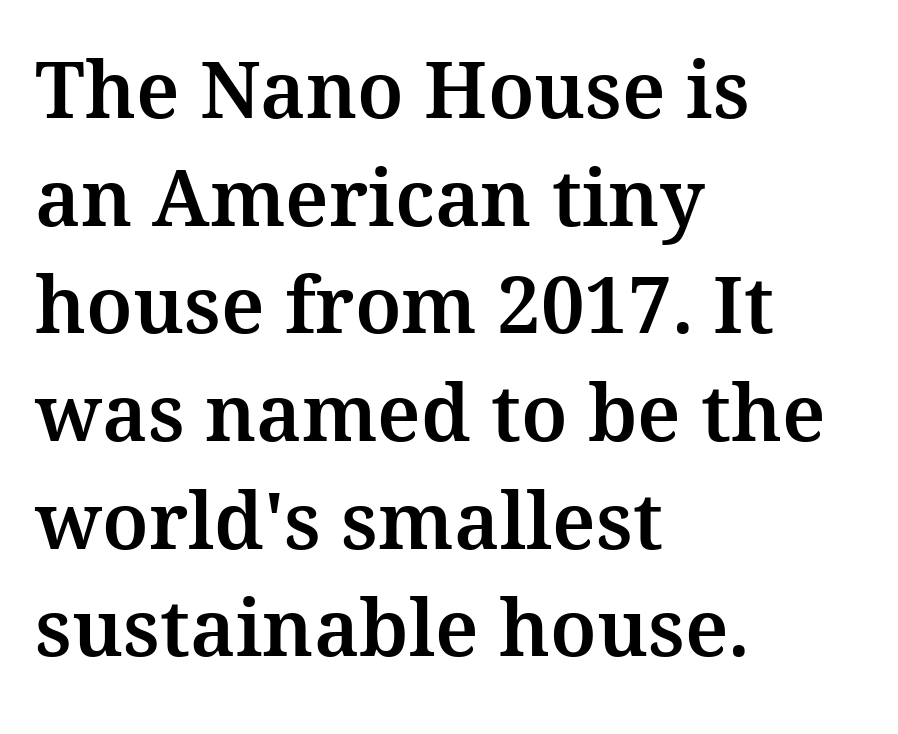
{"serif": "yes", "italic": "no", "width": "normal", "stroke_contrast": "medium", "x_height": "medium", "monospaced": "no", "underline": "no", "align": "left", "line_spacing": "normal", "line_spacing_ratio": 1.38, "letter_spacing": "normal", "letter_spacing_em": 0.0, "glyph_px": 78}
